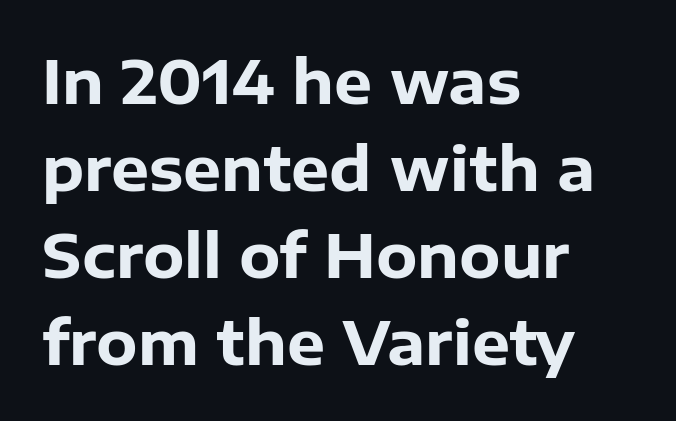
The image shows 60 px heavy sans-serif type, upright; set left-aligned, normal line spacing (1.45x), normal letter spacing, not underlined; low stroke contrast and a medium x-height.
